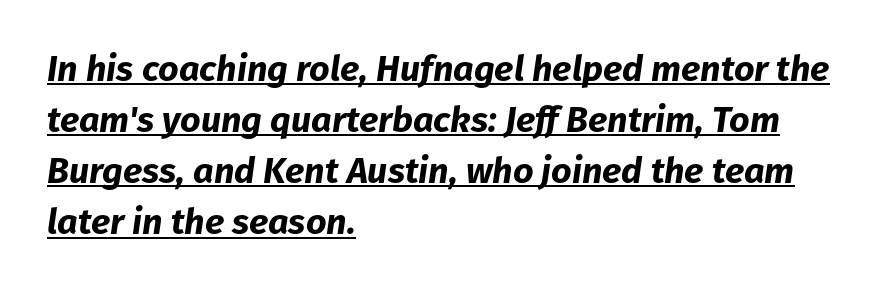
The image shows 36 px bold type, italic (leaning right); set left-aligned, normal line spacing (1.42x), normal letter spacing, underlined; low stroke contrast and a medium x-height.
